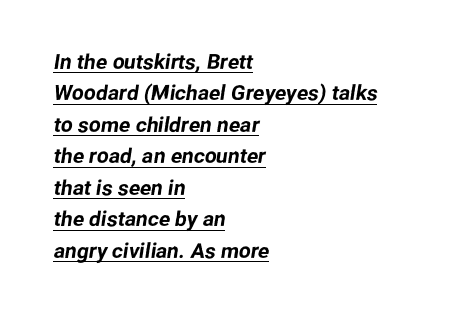
Q: Is the text underlined? A: Yes.
Q: How is the paragraph aligned? A: Left-aligned.
Q: Is the spacing between letters normal or unusually wide? A: Normal.
Q: Is the spacing between lines tight, normal or loose? A: Normal.
